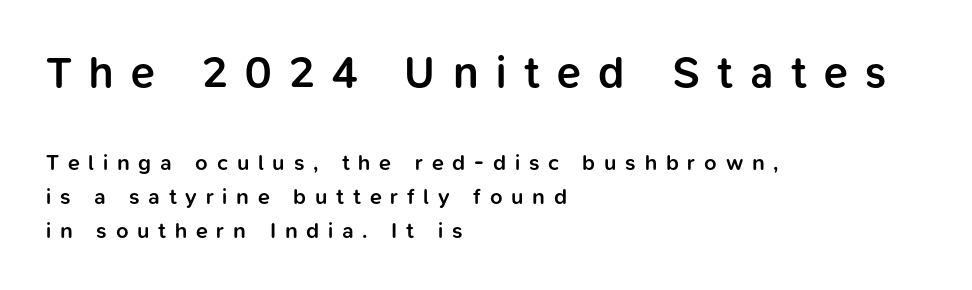
The image shows 44 px semibold sans-serif type, upright; set left-aligned, normal line spacing (1.54x), unusually wide letter spacing (+0.4 em), not underlined; the first (top) block is 2.0x larger; low stroke contrast and a medium x-height.
